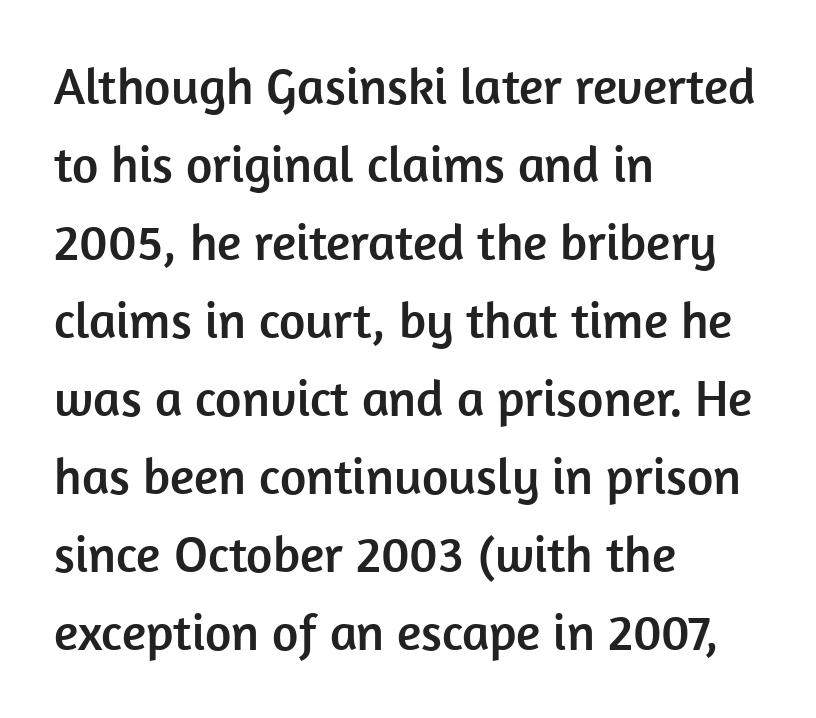
{"serif": "no", "italic": "no", "width": "normal", "stroke_contrast": "low", "x_height": "medium", "monospaced": "no", "underline": "no", "align": "left", "line_spacing": "normal", "line_spacing_ratio": 1.53, "letter_spacing": "normal", "letter_spacing_em": 0.0, "glyph_px": 51}
